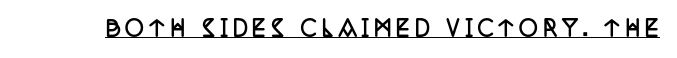
{"italic": "no", "bold": "yes", "underline": "yes", "letter_spacing": "wide", "letter_spacing_em": 0.23, "glyph_px": 21}
